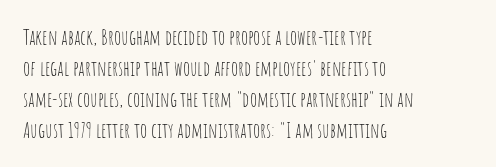
The image shows 21 px text type, upright; set left-aligned, normal line spacing (1.47x), normal letter spacing, not underlined.
